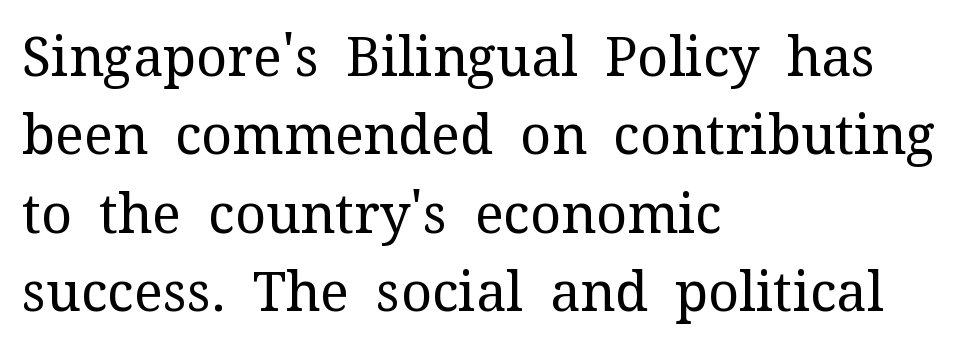
The image shows 54 px regular-weight serif type, upright; set left-aligned, normal line spacing (1.45x), normal letter spacing, not underlined; medium stroke contrast and a medium x-height.
